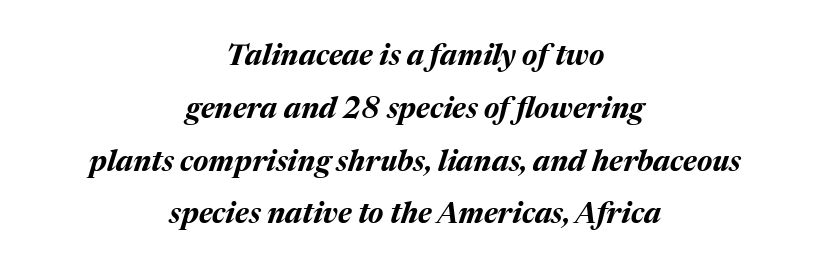
The image shows 29 px bold type, italic (leaning right); set centered, line spacing 1.82x, normal letter spacing, not underlined; medium stroke contrast and a medium x-height.
